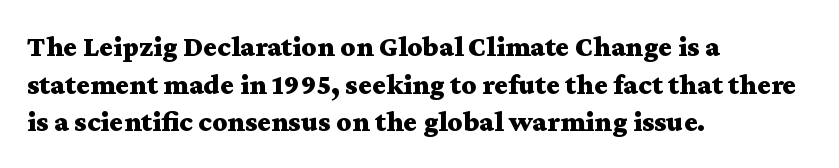
Q: Is the text bold? A: Yes.
Q: Is the text italic (slanted)? A: No, it is upright.
Q: Is the typeface a serif or a sans-serif typeface? A: Serif.
Q: Is the text underlined? A: No.
Q: How is the paragraph aligned? A: Left-aligned.
Q: Is the spacing between letters normal or unusually wide? A: Normal.
Q: Is the spacing between lines tight, normal or loose? A: Normal.
Q: Width (condensed, normal, or wide)? A: Wide.
Q: Stroke contrast? A: Medium.
Q: x-height? A: Medium.
Q: Monospaced? A: No.
